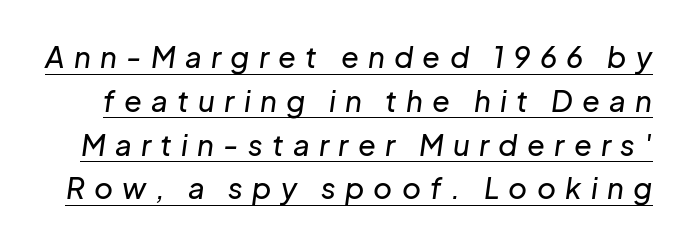
The image shows 29 px text type, italic (leaning right); set normal line spacing (1.51x), unusually wide letter spacing (+0.32 em), underlined; low stroke contrast and a medium x-height.
